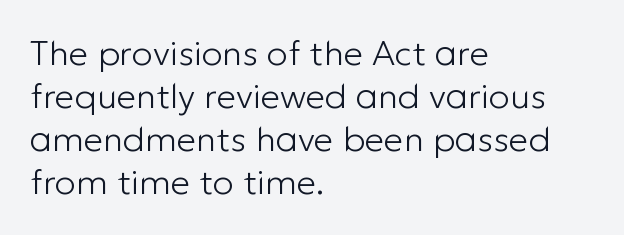
{"serif": "no", "italic": "no", "bold": "no", "weight": "light", "width": "normal", "stroke_contrast": "low", "x_height": "medium", "monospaced": "no", "underline": "no", "align": "left", "line_spacing_ratio": 1.23, "letter_spacing": "normal", "letter_spacing_em": 0.0, "glyph_px": 35}
